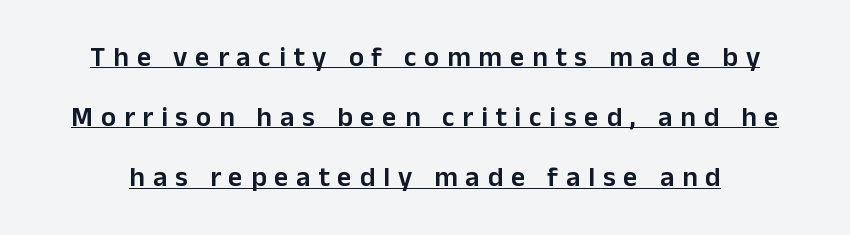
{"serif": "no", "italic": "no", "bold": "semi", "weight": "semibold", "width": "normal", "stroke_contrast": "low", "x_height": "medium", "monospaced": "no", "underline": "yes", "line_spacing": "loose", "line_spacing_ratio": 2.15, "letter_spacing": "wide", "letter_spacing_em": 0.28, "glyph_px": 28}
